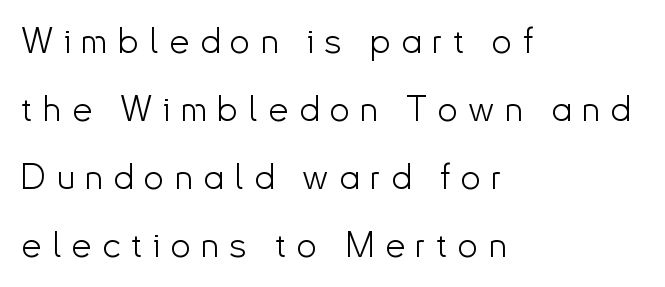
{"serif": "no", "italic": "no", "bold": "no", "weight": "light", "width": "normal", "stroke_contrast": "low", "x_height": "small", "monospaced": "no", "underline": "no", "align": "left", "line_spacing_ratio": 1.89, "letter_spacing": "wide", "letter_spacing_em": 0.29, "glyph_px": 36}
